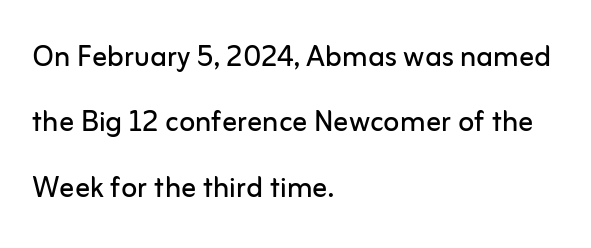
Q: Is the text bold? A: No.
Q: Is the text italic (slanted)? A: No, it is upright.
Q: Is the typeface a serif or a sans-serif typeface? A: Sans-serif.
Q: Is the text underlined? A: No.
Q: How is the paragraph aligned? A: Left-aligned.
Q: Is the spacing between letters normal or unusually wide? A: Normal.
Q: Width (condensed, normal, or wide)? A: Normal.
Q: Stroke contrast? A: Low.
Q: x-height? A: Medium.
Q: Monospaced? A: No.
